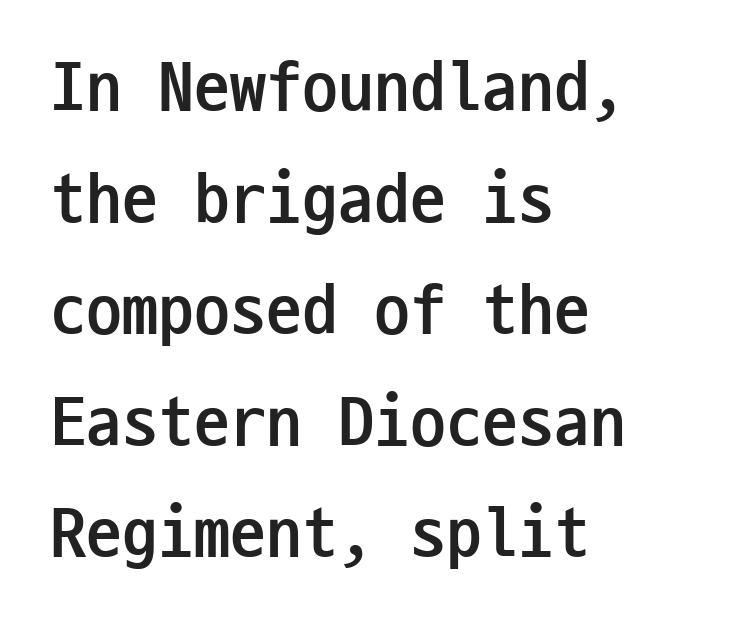
The passage shown has conventional tracking throughout. Spacing verdict: monospaced, one width for all characters. Stroke thickness is high; the sample reads as a true bold. Unmarked baselines from the first word to the last. Horizontally, the lines are justified to the leading edge only.
